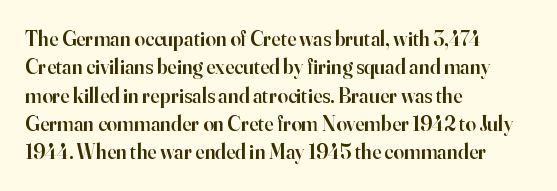
The image shows 21 px text type, upright; set left-aligned, normal line spacing (1.35x), normal letter spacing, not underlined.
